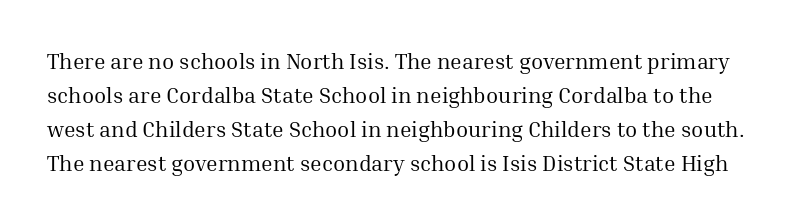
The image shows 22 px text type, upright; set normal line spacing (1.55x), normal letter spacing, not underlined.
